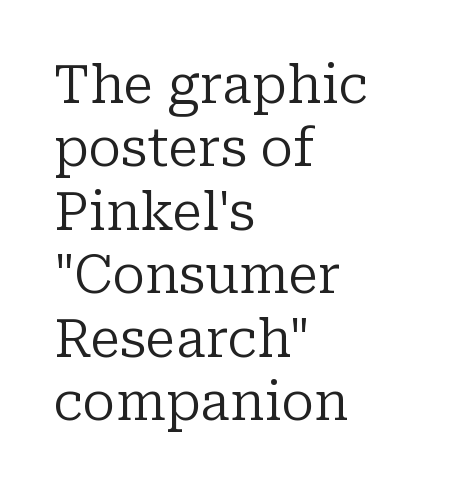
The image shows 52 px regular-weight serif type, upright; set left-aligned, line spacing 1.22x, normal letter spacing, not underlined; low stroke contrast and a medium x-height.
